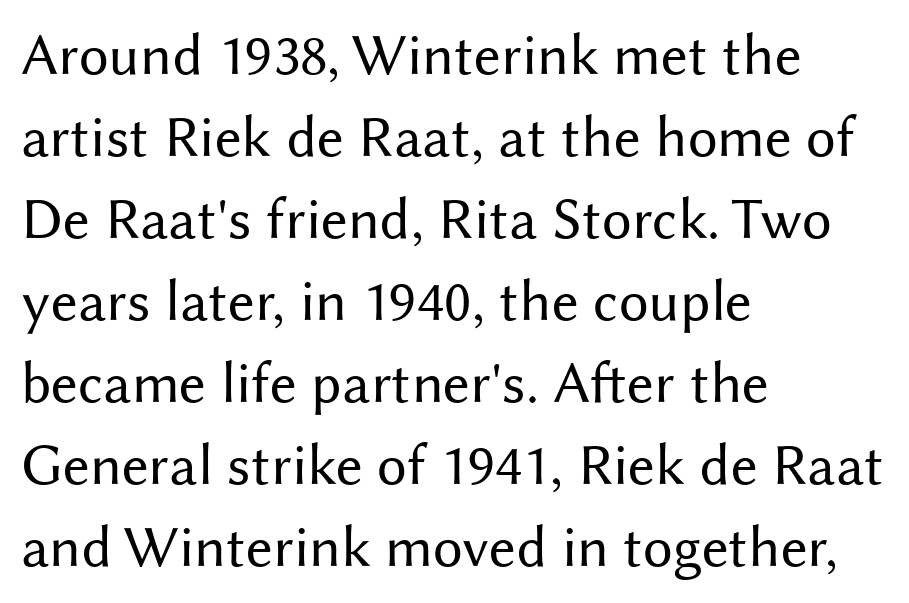
{"serif": "no", "italic": "no", "bold": "no", "weight": "regular", "width": "normal", "stroke_contrast": "medium", "x_height": "medium", "monospaced": "no", "underline": "no", "align": "left", "line_spacing": "normal", "line_spacing_ratio": 1.39, "letter_spacing": "normal", "letter_spacing_em": 0.0, "glyph_px": 59}
